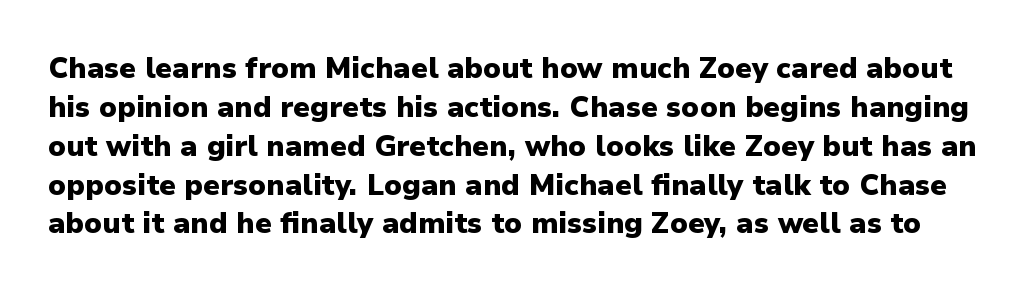
{"serif": "no", "italic": "no", "bold": "yes", "weight": "heavy", "width": "normal", "stroke_contrast": "low", "x_height": "medium", "monospaced": "no", "underline": "no", "line_spacing": "normal", "line_spacing_ratio": 1.34, "letter_spacing": "normal", "letter_spacing_em": 0.0, "glyph_px": 29}
